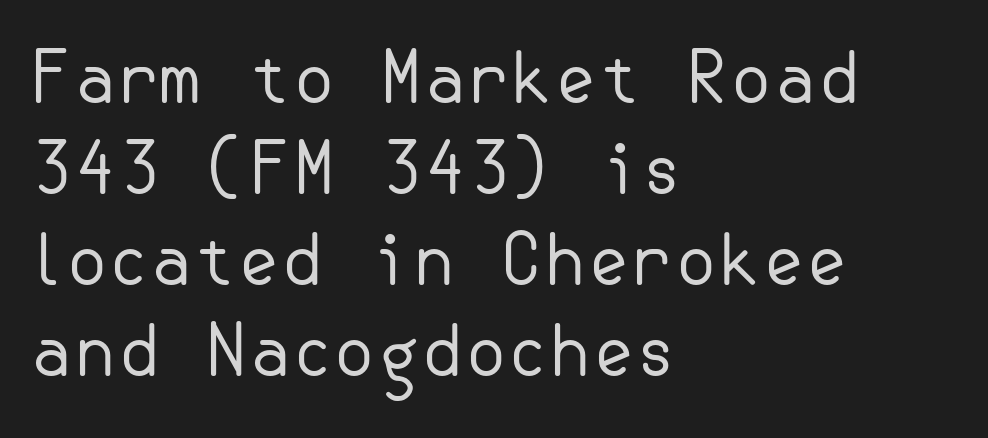
Q: Is the text bold? A: No.
Q: Is the text italic (slanted)? A: No, it is upright.
Q: Is the typeface a serif or a sans-serif typeface? A: Sans-serif.
Q: Is the text underlined? A: No.
Q: How is the paragraph aligned? A: Left-aligned.
Q: Is the spacing between letters normal or unusually wide? A: Normal.
Q: Is the spacing between lines tight, normal or loose? A: Normal.
Q: Width (condensed, normal, or wide)? A: Normal.
Q: Stroke contrast? A: Low.
Q: x-height? A: Small.
